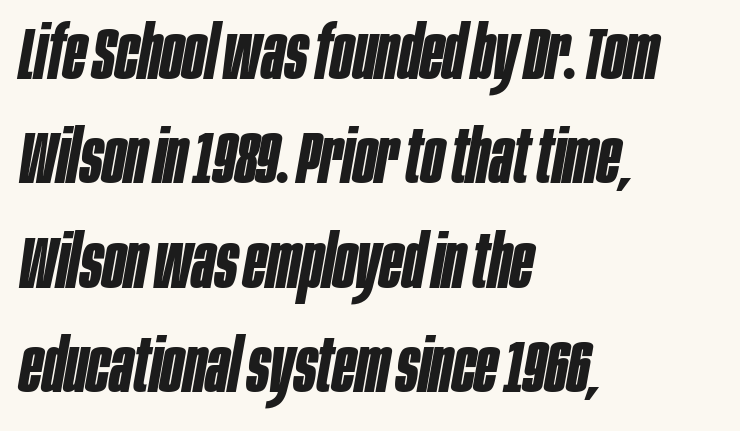
{"italic": "yes", "lean": "right", "slant_degrees": 10, "bold": "yes", "weight": "bold", "width": "condensed", "stroke_contrast": "low", "x_height": "large", "monospaced": "no", "underline": "no", "align": "left", "line_spacing": "normal", "line_spacing_ratio": 1.41, "letter_spacing": "normal", "letter_spacing_em": 0.0, "glyph_px": 74}
